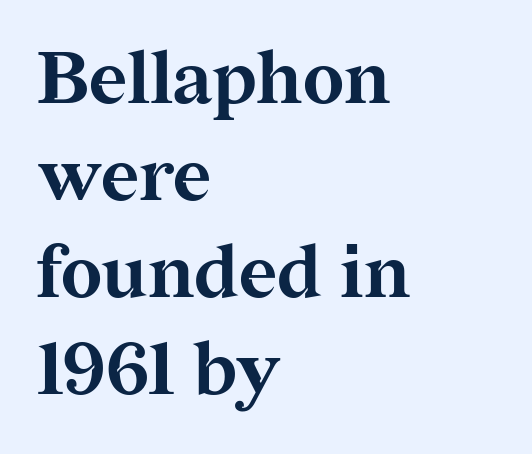
The image shows 73 px bold serif type, upright; set left-aligned, normal line spacing (1.33x), normal letter spacing, not underlined; medium stroke contrast and a medium x-height.
